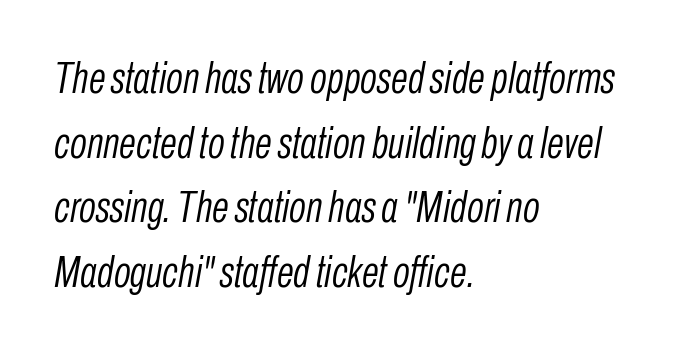
The image shows 44 px light, condensed type, italic (leaning right); set left-aligned, normal line spacing (1.47x), normal letter spacing, not underlined; low stroke contrast and a medium x-height.
